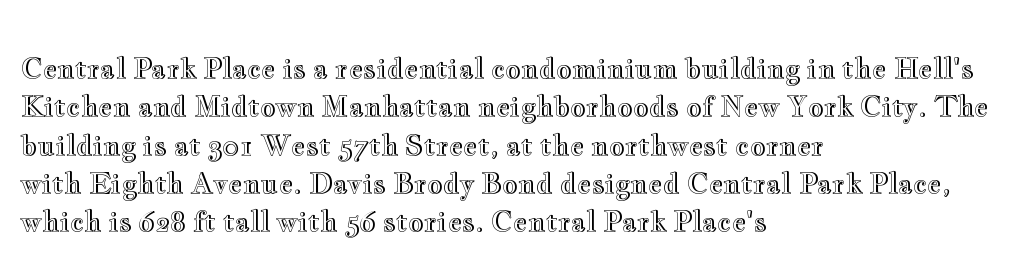
Q: Is the text italic (slanted)? A: No, it is upright.
Q: Is the text underlined? A: No.
Q: How is the paragraph aligned? A: Left-aligned.
Q: Is the spacing between letters normal or unusually wide? A: Normal.
Q: Is the spacing between lines tight, normal or loose? A: Normal.
